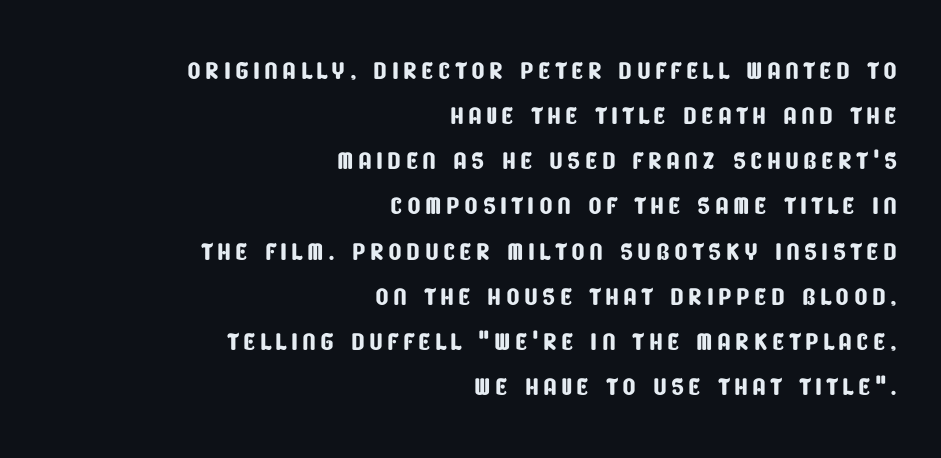
Line spacing here is normal. The face used here is proportionally spaced, like ordinary book or web type. Nothing sits at the stroke ends, so this counts as sans-serif. Check under the words: just untouched page. Does the copy run flush right? Yes — the right margin is perfectly even.
